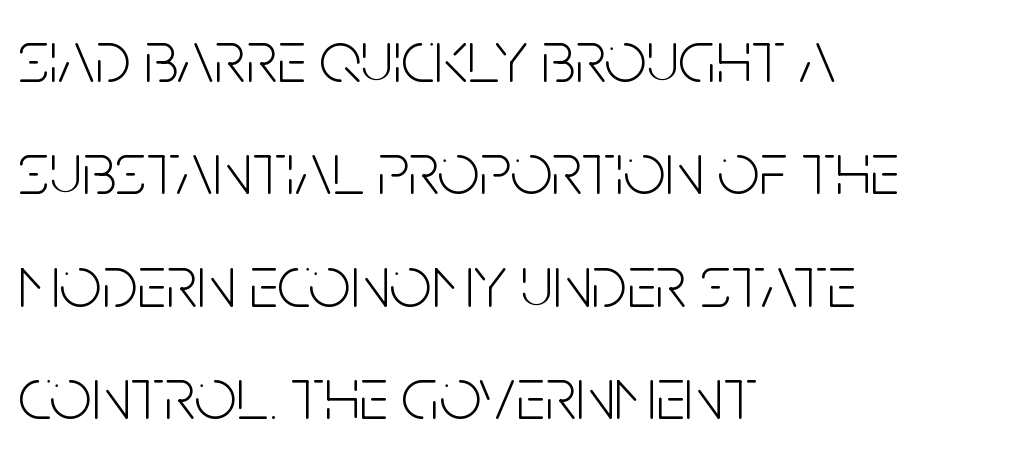
Short note: letters normally spaced. Vertical spacing — default. Nothing heavy about these letters — not bold at all. Horizontally, the lines are justified to the leading edge only. The font family rendered here belongs to the sans-serif group. The specimen omits any rule beneath the text block's lines.
